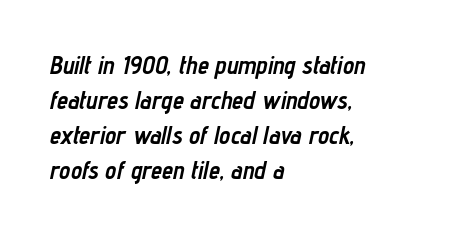
Q: Is the text bold? A: Yes.
Q: Is the text italic (slanted)? A: Yes, it leans right by about 12 degrees.
Q: Is the text underlined? A: No.
Q: How is the paragraph aligned? A: Left-aligned.
Q: Is the spacing between letters normal or unusually wide? A: Normal.
Q: Is the spacing between lines tight, normal or loose? A: Normal.
